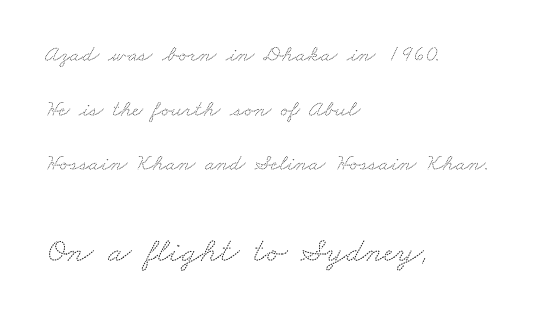
Between one letter and the next there's only the usual sliver of space. Look at the bottom of the vertical strokes: they flare into serifs here. Type size steps up from the first block to the second. These lines are set flush left with a ragged right edge.
